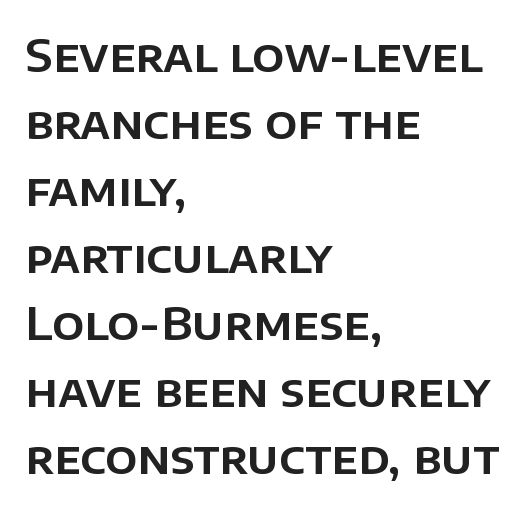
Q: Is the text italic (slanted)? A: No, it is upright.
Q: Is the typeface a serif or a sans-serif typeface? A: Sans-serif.
Q: Is the text underlined? A: No.
Q: How is the paragraph aligned? A: Left-aligned.
Q: Is the spacing between letters normal or unusually wide? A: Normal.
Q: Is the spacing between lines tight, normal or loose? A: Normal.
Q: Width (condensed, normal, or wide)? A: Normal.
Q: Stroke contrast? A: Low.
Q: x-height? A: Large.
Q: Monospaced? A: No.
